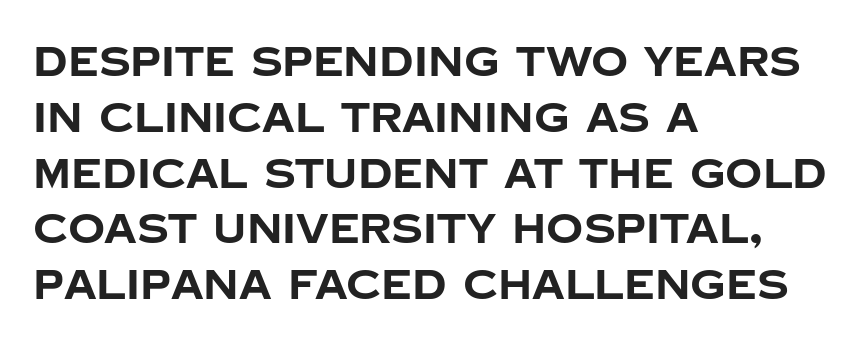
Q: Is the text bold? A: Yes.
Q: Is the text italic (slanted)? A: No, it is upright.
Q: Is the typeface a serif or a sans-serif typeface? A: Sans-serif.
Q: Is the text underlined? A: No.
Q: How is the paragraph aligned? A: Left-aligned.
Q: Is the spacing between letters normal or unusually wide? A: Normal.
Q: Is the spacing between lines tight, normal or loose? A: Normal.
Q: Width (condensed, normal, or wide)? A: Normal.
Q: Stroke contrast? A: Low.
Q: x-height? A: Large.
Q: Monospaced? A: No.
